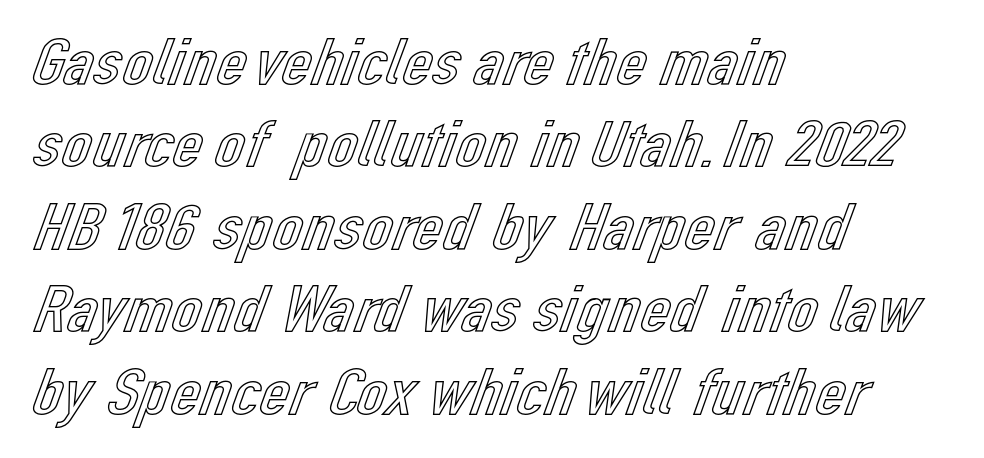
{"width": "normal", "x_height": "medium", "monospaced": "no", "underline": "no", "align": "left", "line_spacing_ratio": 1.23, "letter_spacing": "normal", "letter_spacing_em": 0.0, "glyph_px": 67}
